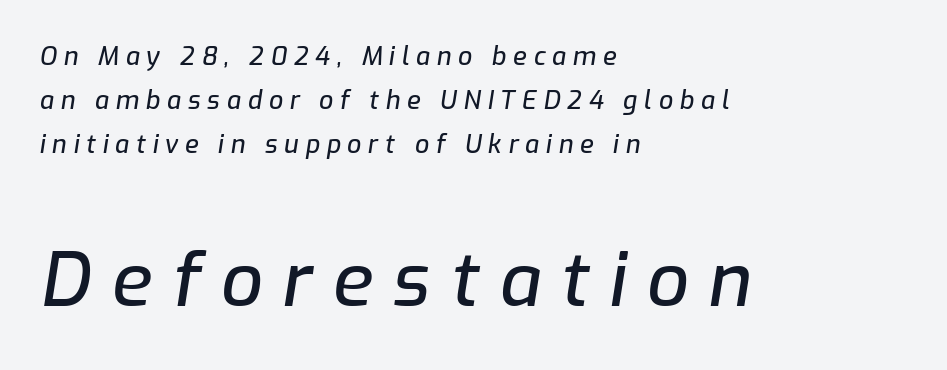
The image shows 74 px text type, italic (leaning right); set left-aligned, line spacing 1.77x, unusually wide letter spacing (+0.27 em), not underlined; the second (bottom) block is 2.96x larger; low stroke contrast and a medium x-height.
